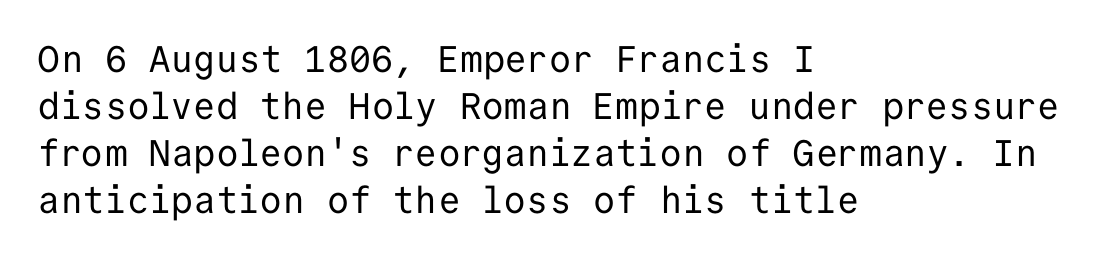
The type family on display is of the sans-serif kind. No letter is thick-stroked: the sample isn't bold. Vertically, the passage feels balanced, rows spaced as you'd expect. Every character here occupies the same horizontal width, giving the sample a typewriter-like rhythm. Here the glyphs are tracked normally, forming tight word shapes.
